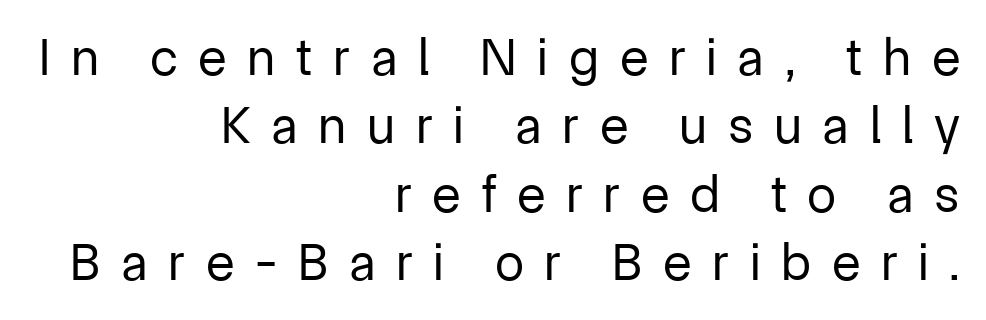
Q: Is the text bold? A: No.
Q: Is the text italic (slanted)? A: No, it is upright.
Q: Is the typeface a serif or a sans-serif typeface? A: Sans-serif.
Q: Is the text underlined? A: No.
Q: How is the paragraph aligned? A: Right-aligned.
Q: Is the spacing between letters normal or unusually wide? A: Unusually wide.
Q: Is the spacing between lines tight, normal or loose? A: Normal.
Q: Width (condensed, normal, or wide)? A: Normal.
Q: Stroke contrast? A: Low.
Q: x-height? A: Medium.
Q: Monospaced? A: No.
